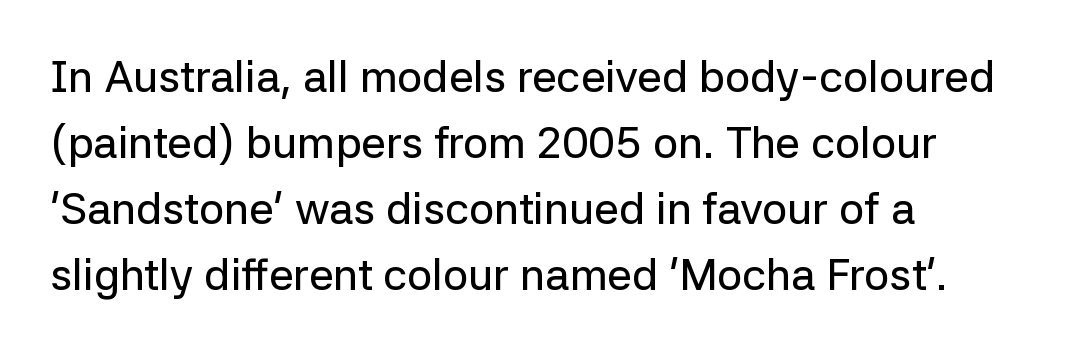
Q: Is the text italic (slanted)? A: No, it is upright.
Q: Is the typeface a serif or a sans-serif typeface? A: Sans-serif.
Q: Is the text underlined? A: No.
Q: How is the paragraph aligned? A: Left-aligned.
Q: Is the spacing between letters normal or unusually wide? A: Normal.
Q: Is the spacing between lines tight, normal or loose? A: Normal.
Q: Width (condensed, normal, or wide)? A: Normal.
Q: Stroke contrast? A: Low.
Q: x-height? A: Medium.
Q: Monospaced? A: No.
